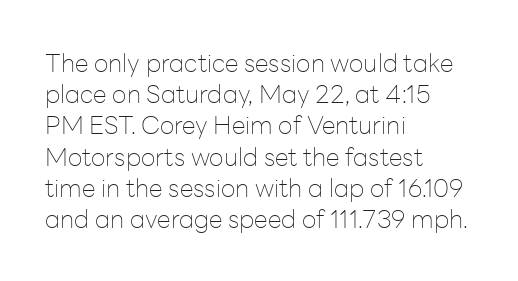
Spacing between characters is what you'd get straight out of the box. Ordinary non-slanted type is in use. The compositor pushed each line to the left boundary. Rows of type keep a routine distance in the vertical direction.
